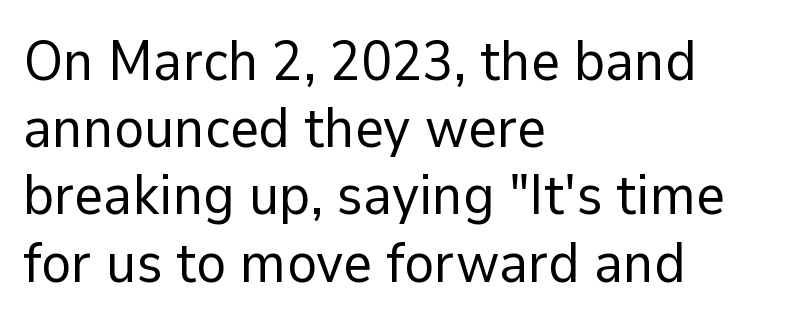
{"serif": "no", "italic": "no", "bold": "no", "weight": "regular", "width": "normal", "stroke_contrast": "low", "x_height": "medium", "monospaced": "no", "underline": "no", "align": "left", "line_spacing_ratio": 1.2, "letter_spacing": "normal", "letter_spacing_em": 0.0, "glyph_px": 56}
